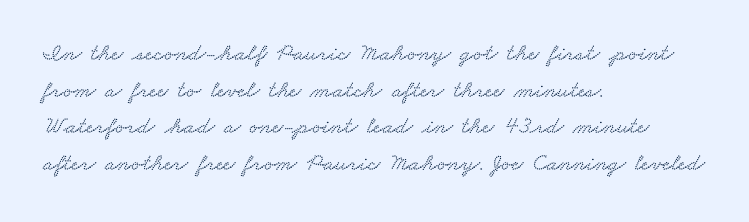
Q: Is the text underlined? A: No.
Q: How is the paragraph aligned? A: Left-aligned.
Q: Is the spacing between letters normal or unusually wide? A: Normal.
Q: Is the spacing between lines tight, normal or loose? A: Normal.
